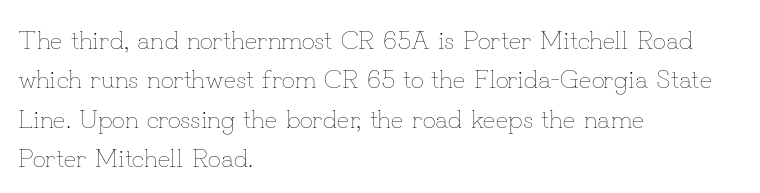
Q: Is the text bold? A: No.
Q: Is the text italic (slanted)? A: No, it is upright.
Q: Is the text underlined? A: No.
Q: How is the paragraph aligned? A: Left-aligned.
Q: Is the spacing between letters normal or unusually wide? A: Normal.
Q: Is the spacing between lines tight, normal or loose? A: Normal.
